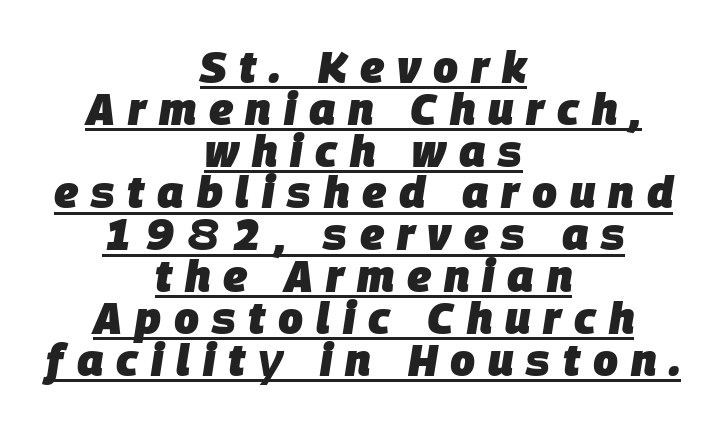
The image shows 44 px heavy type, italic (leaning right); set centered, tight line spacing (0.95x), unusually wide letter spacing (+0.29 em), underlined; low stroke contrast and a large x-height.
